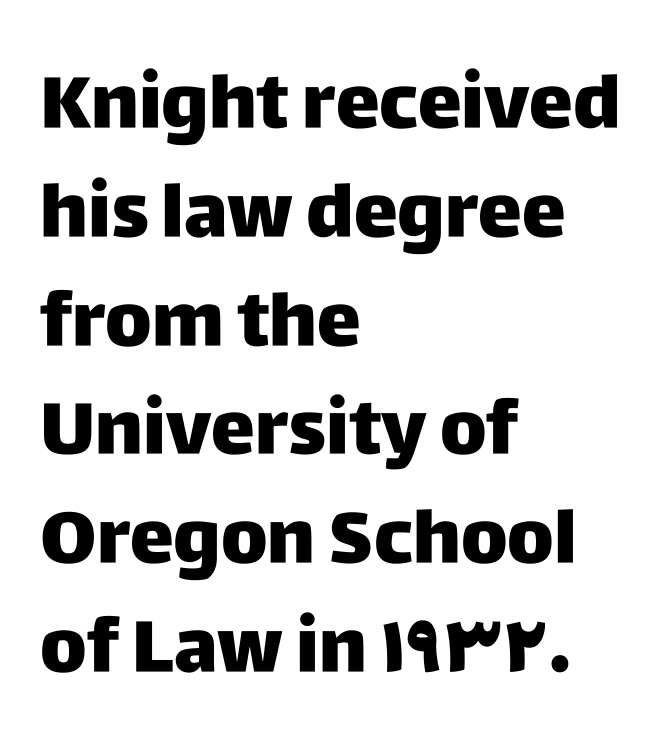
The area under the type is left untouched. Font category for this specimen: sans-serif. The compositor pushed each line to the left boundary. Evenly set lines give the paragraph a standard silhouette. The font's upright variant was chosen for this text.
